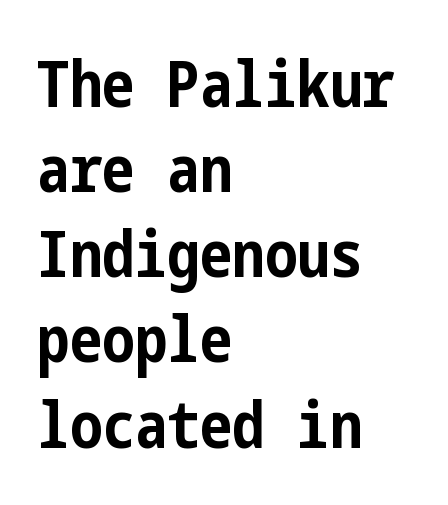
{"serif": "no", "italic": "no", "bold": "yes", "weight": "bold", "width": "condensed", "stroke_contrast": "low", "x_height": "medium", "underline": "no", "align": "left", "line_spacing": "normal", "line_spacing_ratio": 1.31, "letter_spacing": "normal", "letter_spacing_em": 0.0, "glyph_px": 65}
